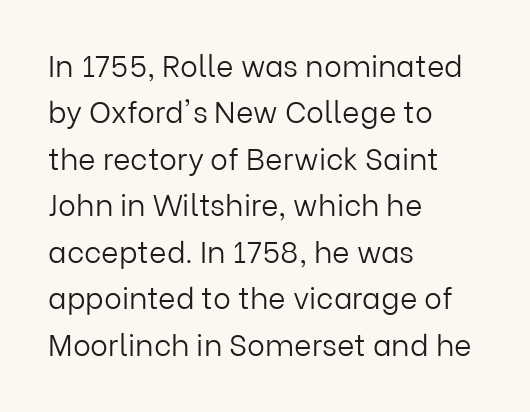
Each letter keeps its own natural width here, so spacing adapts to shape. The font family rendered here belongs to the sans-serif group. Each row of text sits above clean, open space. The face looks like a standard text weight, possibly lighter.
